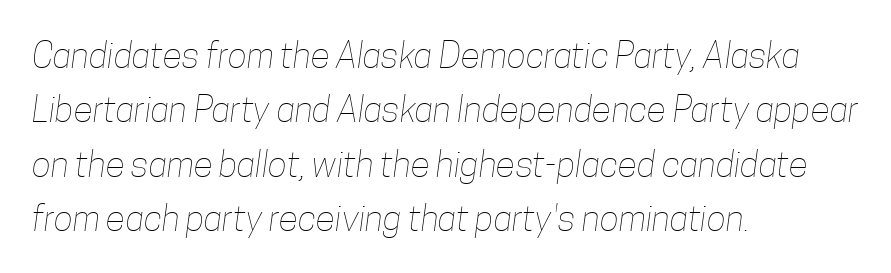
{"bold": "no", "weight": "thin", "width": "condensed", "stroke_contrast": "low", "x_height": "medium", "monospaced": "no", "underline": "no", "align": "left", "line_spacing": "normal", "line_spacing_ratio": 1.51, "letter_spacing": "normal", "letter_spacing_em": 0.0, "glyph_px": 36}
